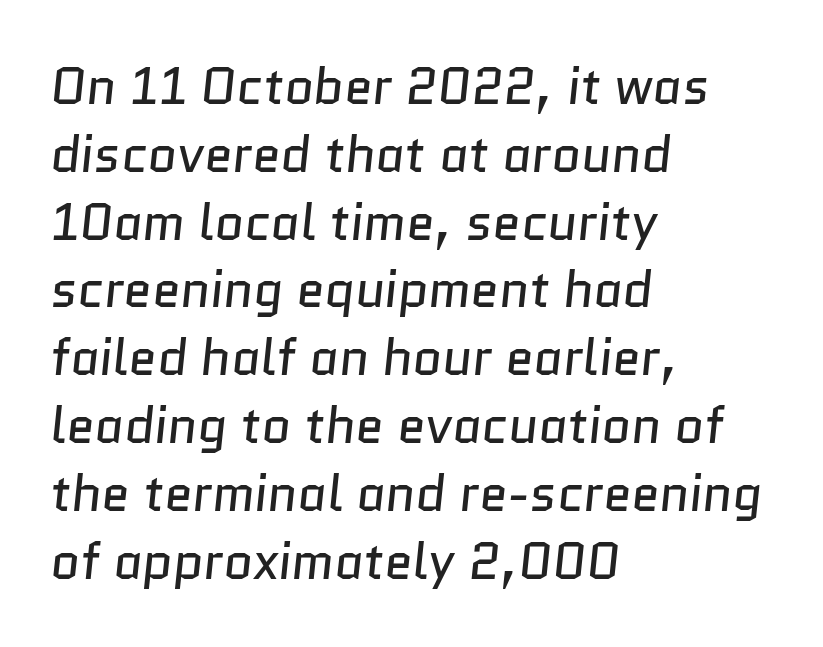
{"serif": "no", "bold": "no", "weight": "regular", "width": "normal", "stroke_contrast": "low", "x_height": "medium", "monospaced": "no", "underline": "no", "align": "left", "line_spacing": "normal", "line_spacing_ratio": 1.33, "letter_spacing": "normal", "letter_spacing_em": 0.0, "glyph_px": 51}
